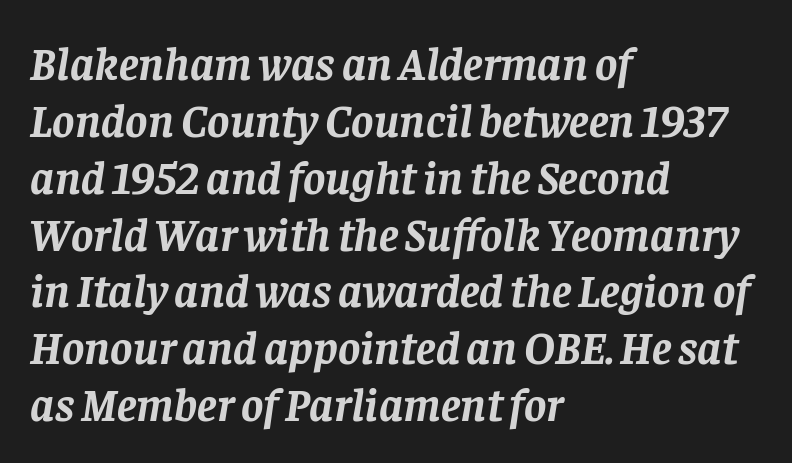
The image shows 47 px semibold serif type, italic (leaning right); set left-aligned, line spacing 1.21x, normal letter spacing, not underlined; low stroke contrast and a large x-height.
